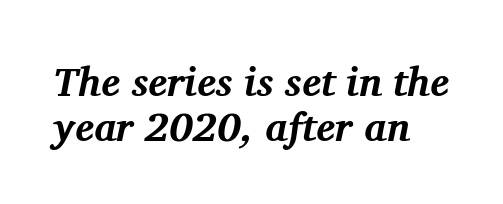
Compared with a centered layout, this one pins lines to the left instead. Words appear dense and cohesive because spacing is normal. One glance says dense: line gaps are narrower than usual. The face used here is proportionally spaced, like ordinary book or web type. Is the type bold? Yes — the strokes are clearly thick and heavy. Plain, unruled lines of type.
